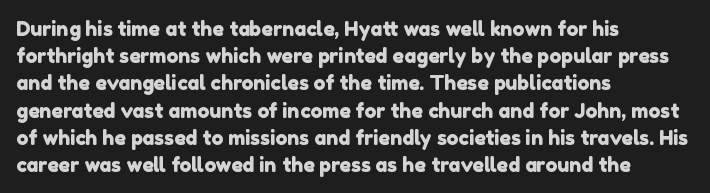
The image shows 20 px text type; set left-aligned, normal line spacing (1.36x), normal letter spacing, not underlined.
